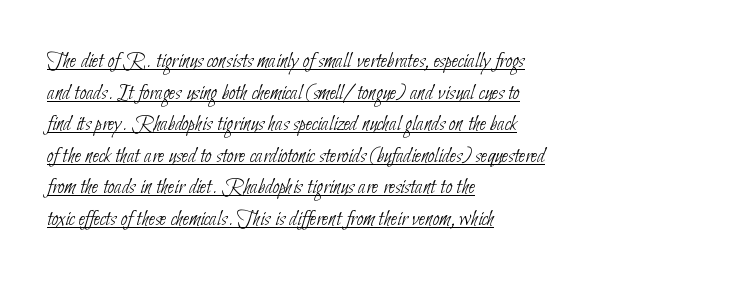
Each new line begins a customary step beneath the previous one. The paragraph has a hard left edge and a soft right edge. How are the letters spaced? Ordinarily, with no added tracking. This rendering features underlined lettering.
